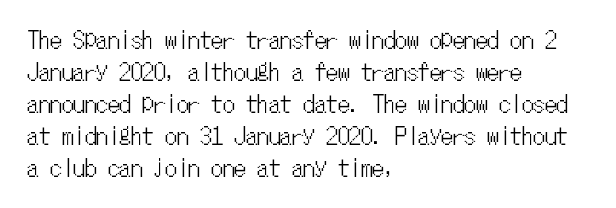
Q: Is the text italic (slanted)? A: No, it is upright.
Q: Is the text underlined? A: No.
Q: How is the paragraph aligned? A: Left-aligned.
Q: Is the spacing between letters normal or unusually wide? A: Normal.
Q: Is the spacing between lines tight, normal or loose? A: Normal.
